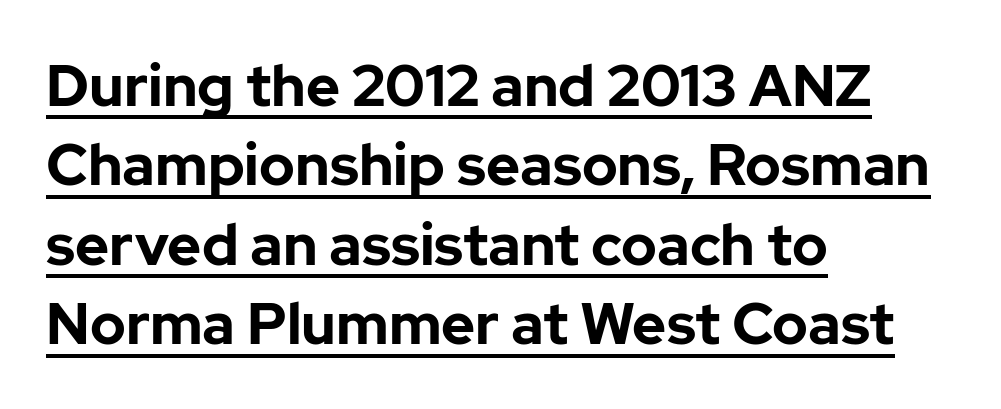
Q: Is the text bold? A: Yes.
Q: Is the text italic (slanted)? A: No, it is upright.
Q: Is the typeface a serif or a sans-serif typeface? A: Sans-serif.
Q: Is the text underlined? A: Yes.
Q: How is the paragraph aligned? A: Left-aligned.
Q: Is the spacing between letters normal or unusually wide? A: Normal.
Q: Is the spacing between lines tight, normal or loose? A: Normal.
Q: Width (condensed, normal, or wide)? A: Normal.
Q: Stroke contrast? A: Low.
Q: x-height? A: Medium.
Q: Monospaced? A: No.
